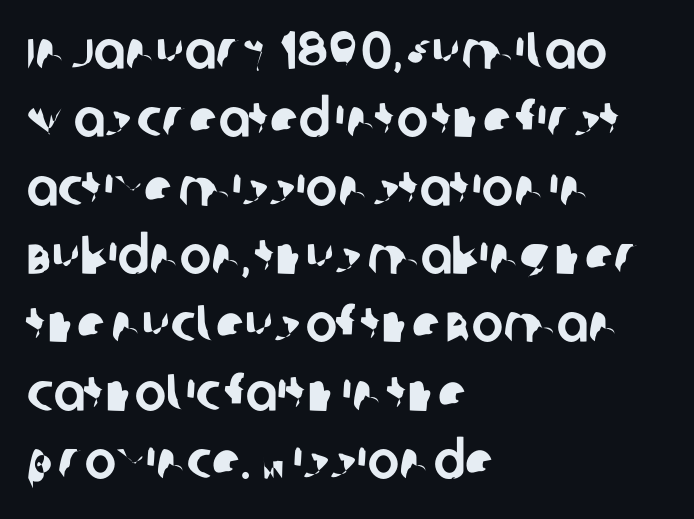
The rendering uses a moderate line-height, typical for paragraphs. The foot of each line stays bare and open. The lines in this sample share a left origin and differ only in where they stop. The letters carry no serifs — their stems end cleanly without finishing strokes. The passage shown has conventional tracking throughout.
